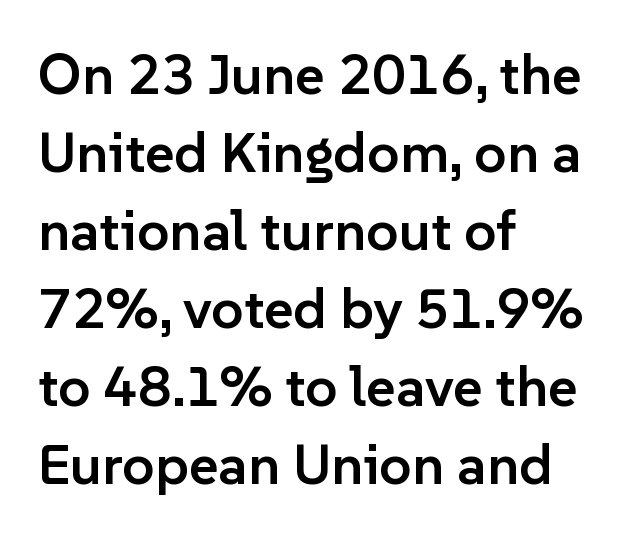
{"serif": "no", "italic": "no", "bold": "semi", "weight": "semibold", "width": "normal", "stroke_contrast": "low", "x_height": "medium", "monospaced": "no", "underline": "no", "align": "left", "line_spacing": "normal", "line_spacing_ratio": 1.37, "letter_spacing": "normal", "letter_spacing_em": 0.0, "glyph_px": 57}
